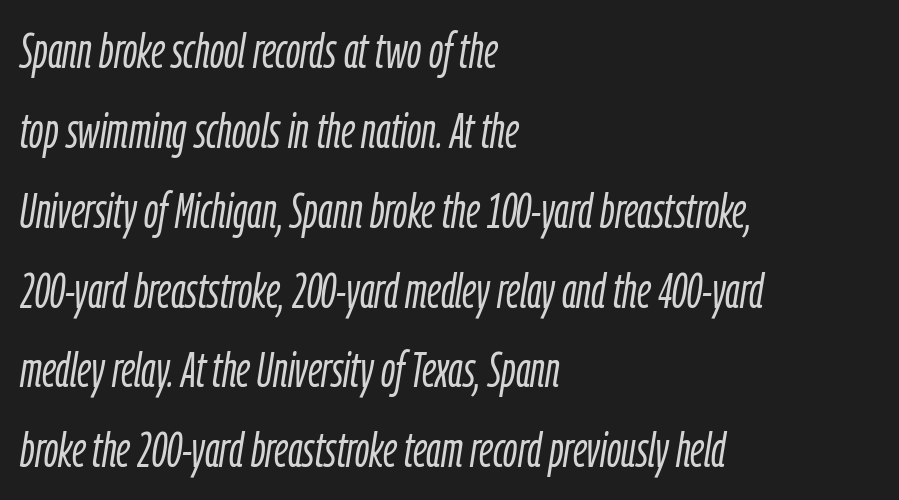
The image shows 49 px light, condensed type, italic (leaning right); set left-aligned, normal line spacing (1.63x), normal letter spacing, not underlined; low stroke contrast and a medium x-height.
